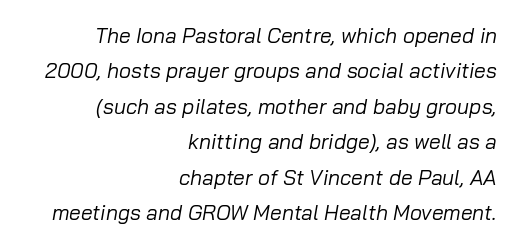
{"italic": "yes", "lean": "right", "slant_degrees": 10, "bold": "no", "underline": "no", "align": "right", "line_spacing": "normal", "line_spacing_ratio": 1.69, "letter_spacing": "normal", "letter_spacing_em": 0.0, "glyph_px": 21}
